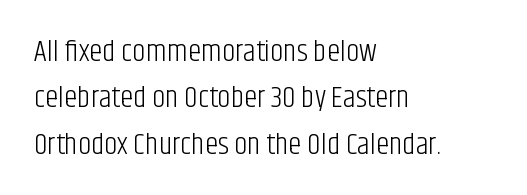
The image shows 30 px light, condensed sans-serif type, upright; set left-aligned, normal line spacing (1.55x), normal letter spacing, not underlined; low stroke contrast and a large x-height.
